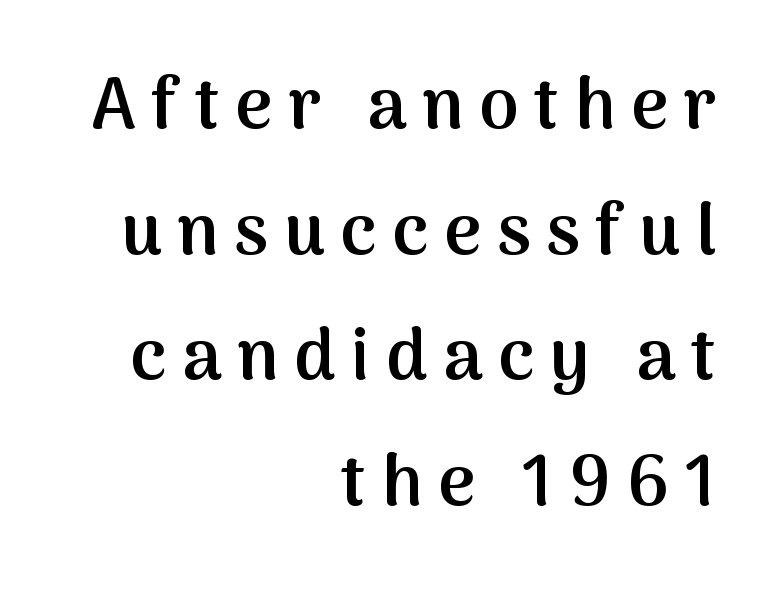
{"serif": "no", "italic": "no", "bold": "semi", "weight": "semibold", "width": "normal", "stroke_contrast": "medium", "x_height": "medium", "monospaced": "no", "underline": "no", "align": "right", "line_spacing_ratio": 1.77, "letter_spacing": "wide", "letter_spacing_em": 0.22, "glyph_px": 71}
